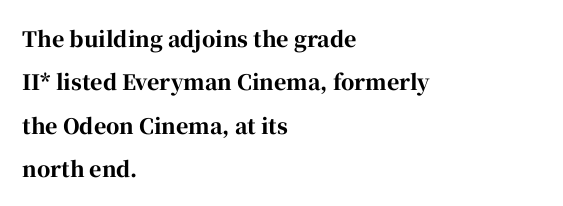
Q: Is the text bold? A: Yes.
Q: Is the text italic (slanted)? A: No, it is upright.
Q: Is the text underlined? A: No.
Q: How is the paragraph aligned? A: Left-aligned.
Q: Is the spacing between letters normal or unusually wide? A: Normal.
Q: Is the spacing between lines tight, normal or loose? A: Loose.
